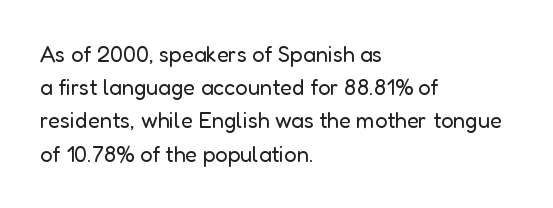
Tall strokes in this sample are plumb rather than angled. Weight: regular or lighter. Tracking value appears to be zero — textbook default spacing. The passage shown stacks its lines at a standard gap. The lines in this sample share a left origin and differ only in where they stop. Anything drawn beneath the words? Only blank space.
